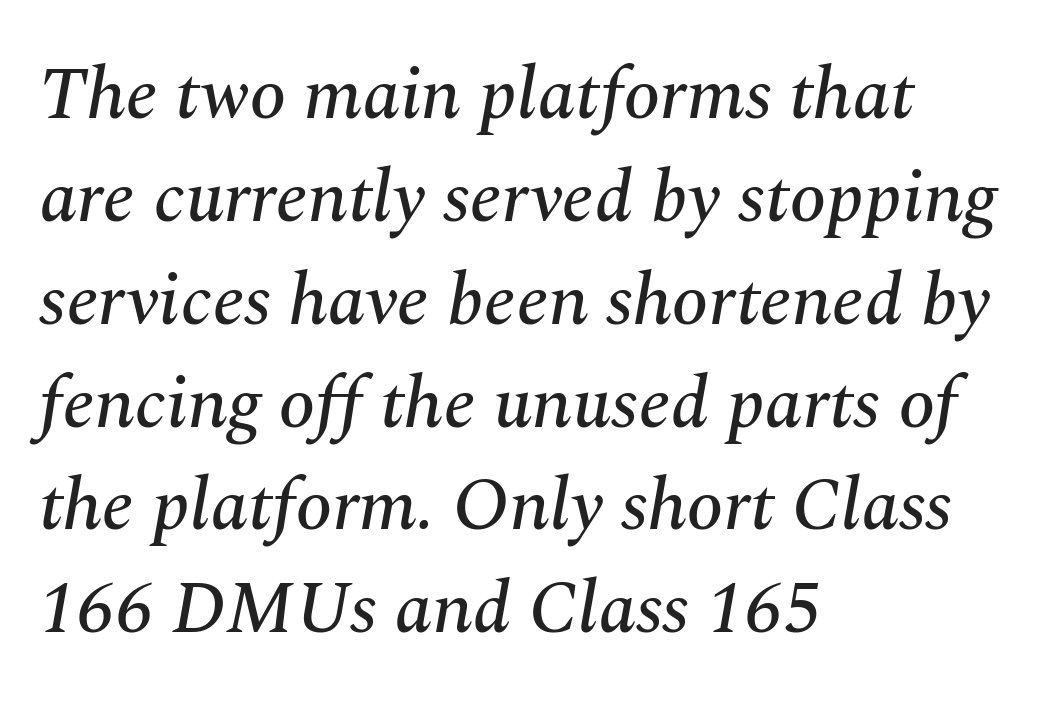
{"serif": "yes", "italic": "yes", "lean": "right", "slant_degrees": 10, "width": "normal", "stroke_contrast": "medium", "x_height": "medium", "monospaced": "no", "underline": "no", "align": "left", "line_spacing": "normal", "line_spacing_ratio": 1.39, "letter_spacing": "normal", "letter_spacing_em": 0.0, "glyph_px": 74}
